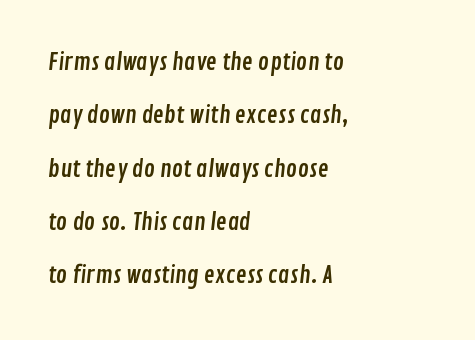
Layout note: lines flush left. How would I describe the line gaps? Wide and relaxed. Look at the tracking — it's just the regular setting, nothing added. Type without underlining.
